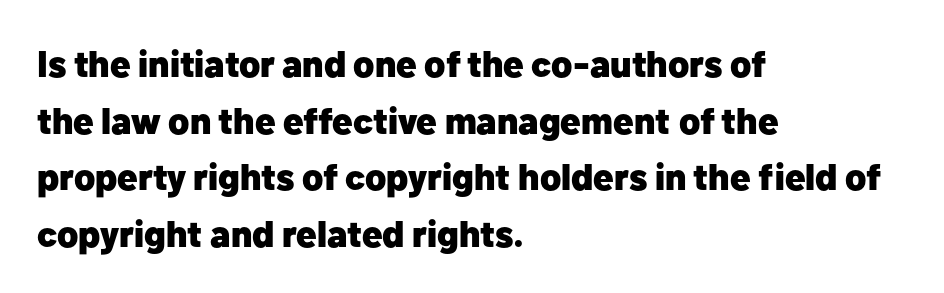
The image shows 37 px heavy sans-serif type, upright; set left-aligned, normal line spacing (1.53x), normal letter spacing, not underlined; low stroke contrast and a medium x-height.
